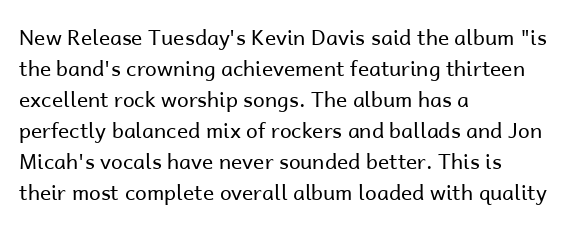
No chunkiness to these letters — they're not bold. The area under the type is left untouched. This rendering uses left alignment, leaving the right contour irregular. The font's upright variant was chosen for this text. Compared with typical body copy, the letter spacing here is the same.
